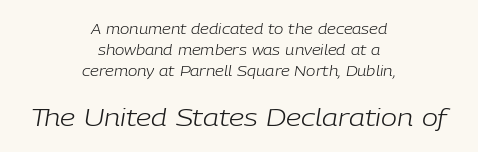
The image shows 24 px text type, italic (leaning right); set centered, normal line spacing (1.49x), normal letter spacing, not underlined; the second (bottom) block is 1.71x larger.
